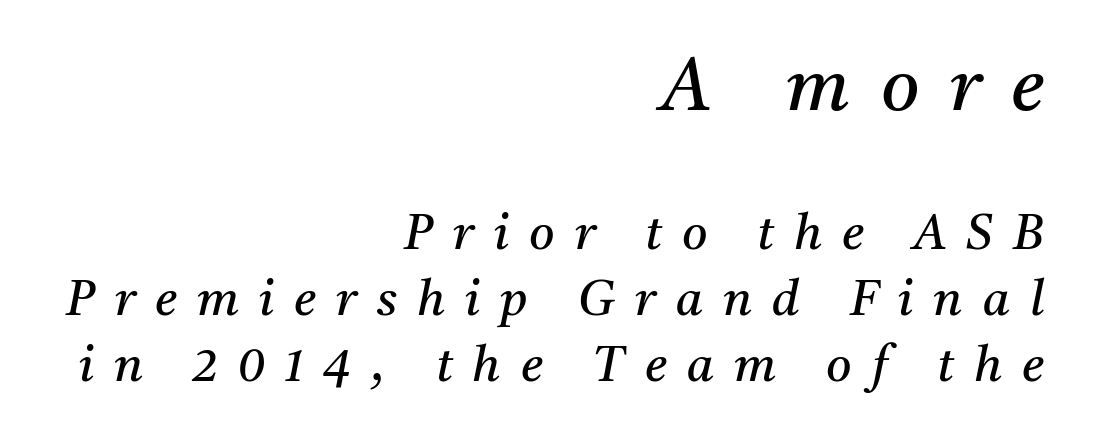
The image shows 74 px regular-weight serif type, italic (leaning right); set right-aligned, normal line spacing (1.34x), unusually wide letter spacing (+0.41 em), not underlined; the first (top) block is 1.51x larger; medium stroke contrast and a medium x-height.
